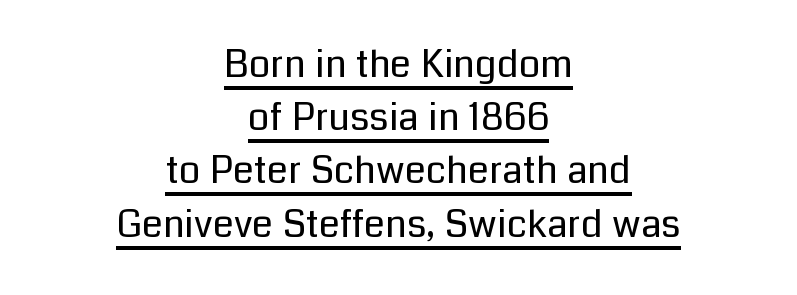
The image shows 38 px regular-weight sans-serif type, upright; set centered, normal line spacing (1.4x), normal letter spacing, underlined; low stroke contrast and a medium x-height.
